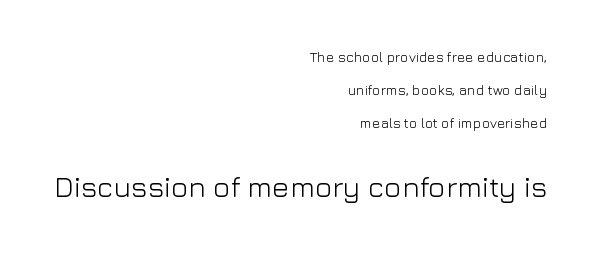
Q: Is the text bold? A: No.
Q: Is the text italic (slanted)? A: No, it is upright.
Q: Is the typeface a serif or a sans-serif typeface? A: Sans-serif.
Q: Is the text underlined? A: No.
Q: How is the paragraph aligned? A: Right-aligned.
Q: Is the spacing between letters normal or unusually wide? A: Normal.
Q: Is the spacing between lines tight, normal or loose? A: Loose.
Q: Which block of text is set in a larger size, the first (top) or the second (bottom)? A: The second (bottom) one.
Q: Width (condensed, normal, or wide)? A: Normal.
Q: Stroke contrast? A: Low.
Q: x-height? A: Medium.
Q: Monospaced? A: No.
